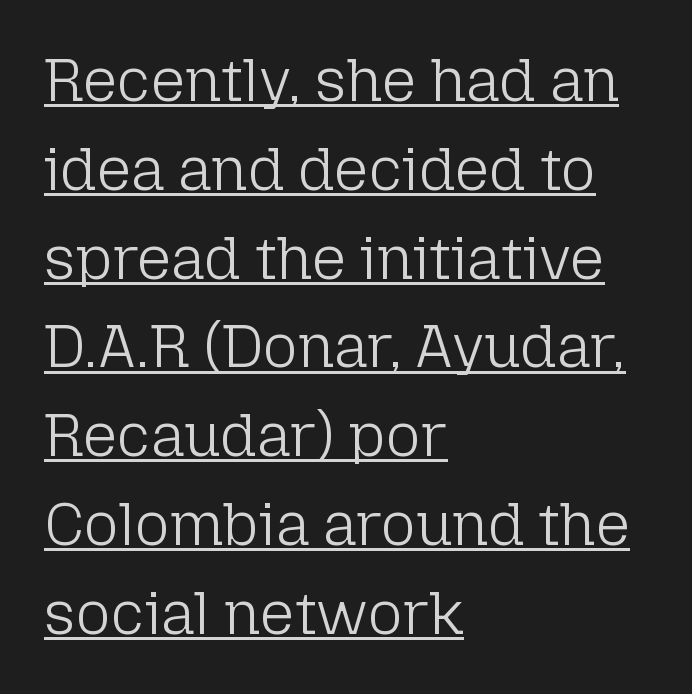
Q: Is the text bold? A: No.
Q: Is the text italic (slanted)? A: No, it is upright.
Q: Is the typeface a serif or a sans-serif typeface? A: Sans-serif.
Q: Is the text underlined? A: Yes.
Q: How is the paragraph aligned? A: Left-aligned.
Q: Is the spacing between letters normal or unusually wide? A: Normal.
Q: Is the spacing between lines tight, normal or loose? A: Normal.
Q: Width (condensed, normal, or wide)? A: Normal.
Q: Stroke contrast? A: Low.
Q: x-height? A: Medium.
Q: Monospaced? A: No.
